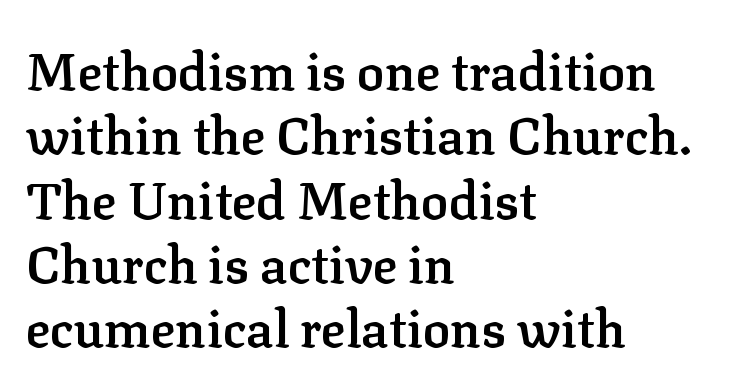
The image shows 51 px semibold serif type, upright; set left-aligned, normal line spacing (1.26x), normal letter spacing, not underlined; low stroke contrast and a medium x-height.
